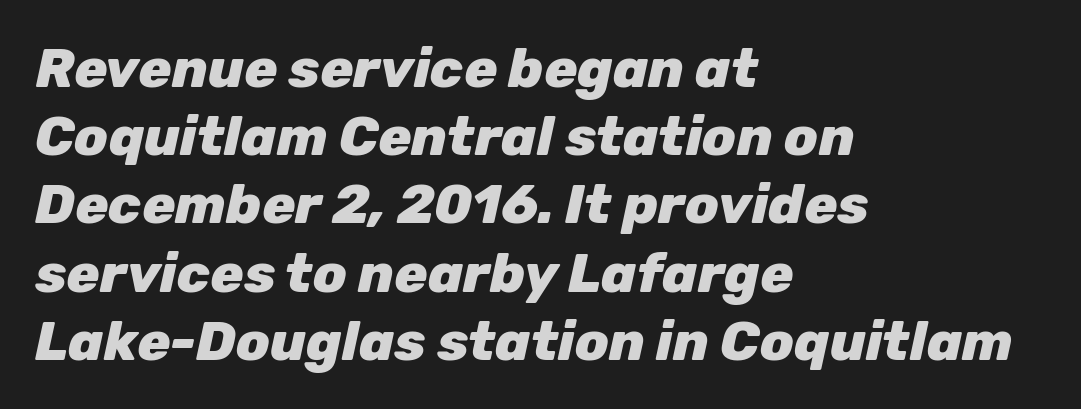
The image shows 55 px heavy type, italic (leaning right); set left-aligned, line spacing 1.24x, normal letter spacing, not underlined; low stroke contrast and a medium x-height.
